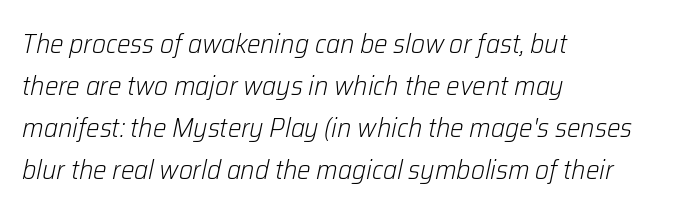
The image shows 27 px text type, italic (leaning right); set left-aligned, normal line spacing (1.55x), normal letter spacing, not underlined.
